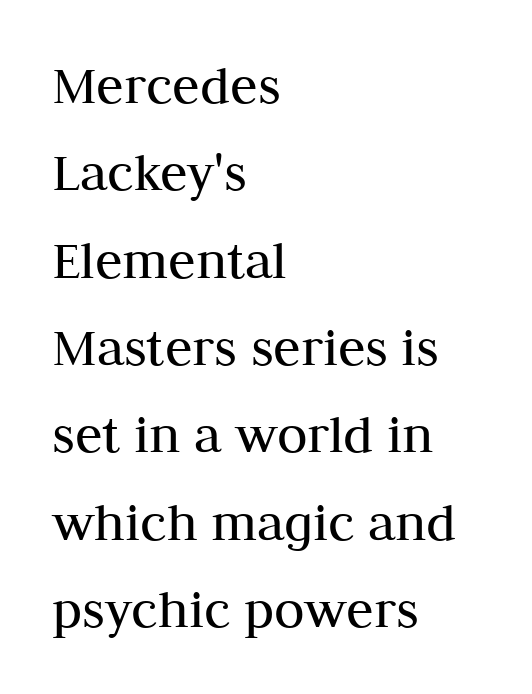
Looks like regular typesetting: each glyph gets only the width it needs. This sample uses an upright cut, with every glyph sitting square on the baseline. Compared with typical paragraphs, the rows here are spaced about the same. Descender tails drop into unmarked territory. The ragged edge is on the right, which tells us the setting is flush left.
